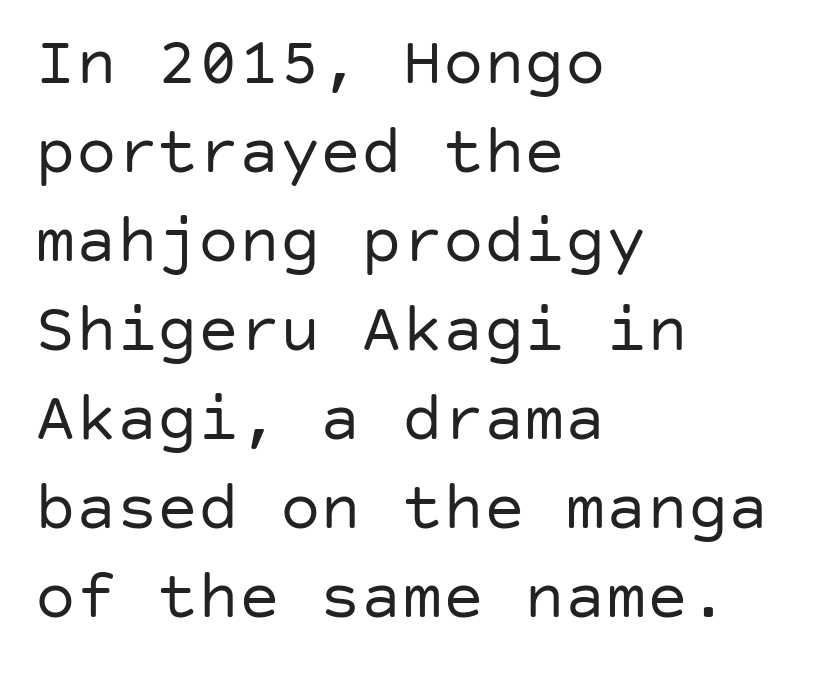
The image shows 68 px regular-weight sans-serif type, upright; set left-aligned, normal line spacing (1.31x), normal letter spacing, not underlined; low stroke contrast and a large x-height.
